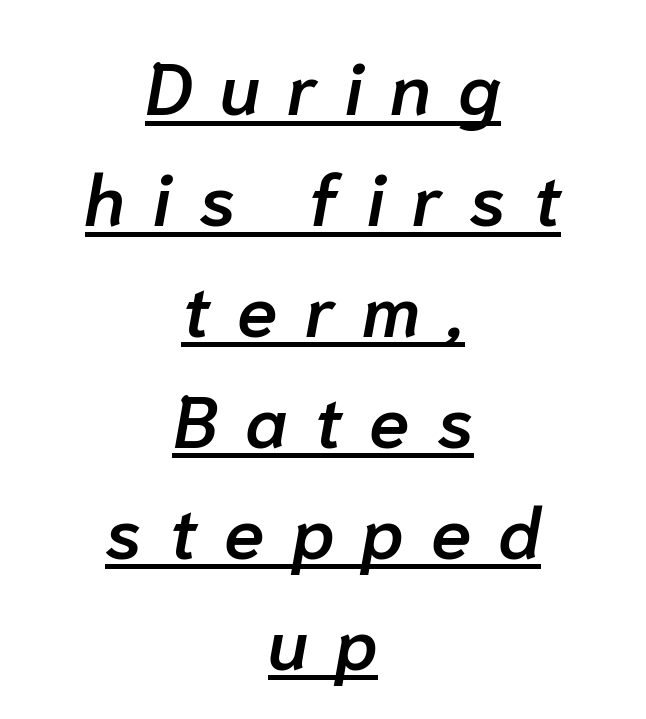
A typesetter would call this proportional, since set widths differ per character. The passage shown is underscored from start to finish. The lettering tilts uniformly, giving the passage an italic look. The gaps between neighbouring characters are conspicuously large. Regarding leading, the lines here are spaced in the standard way.
